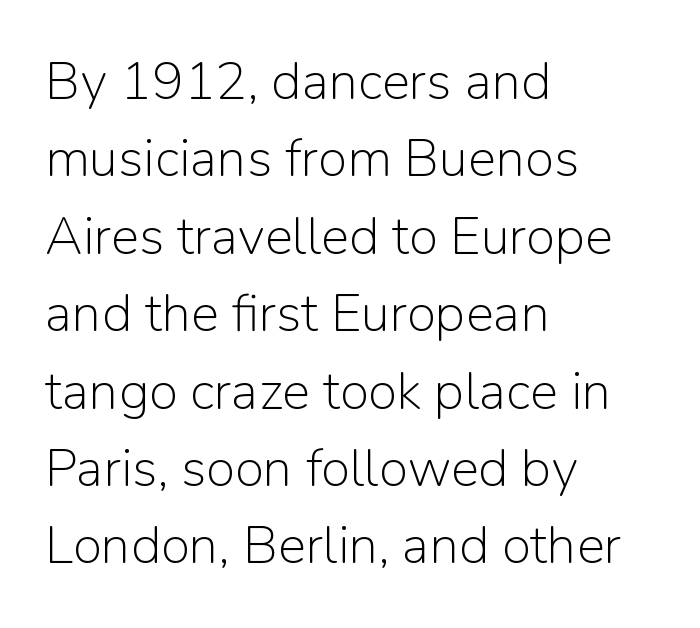
These lines were composed using upright roman letters. Serif or sans? Sans — the stroke terminals are bare. Vertical spacing — default. The zone under the glyphs is completely vacant. The paragraph shown leans on its left margin.
